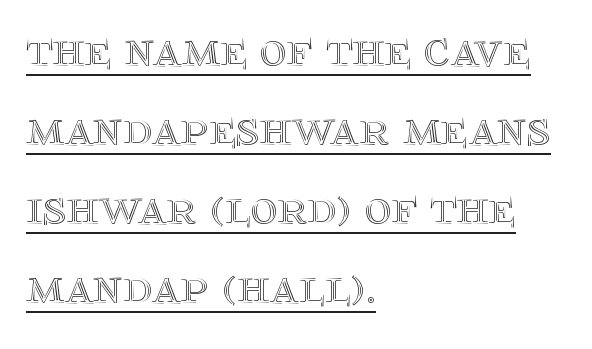
Normally led — the rows are evenly, conventionally spaced. Decoration check: the copy is underlined. Ascenders rise straight up at ninety degrees. Does the copy run flush right? No — it runs flush left. Varying glyph widths throughout — classic text-font behaviour.
